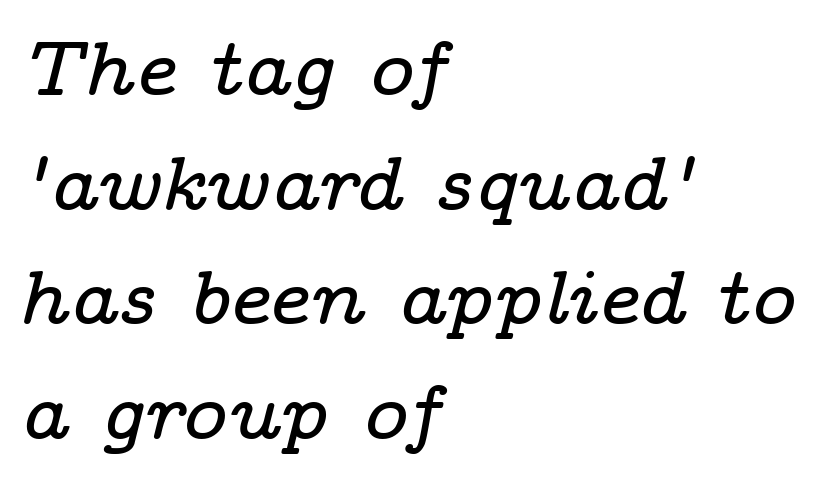
Spacing verdict: proportional, widths tailored to each character. If you measured baseline to baseline, you'd find a middling distance. Clear beneath every line of the passage. Serif or sans? Serif — the stroke terminals have little feet. No extra tracking has been applied to these lines. Reading down the block, your eye returns to a fixed left position each line.
